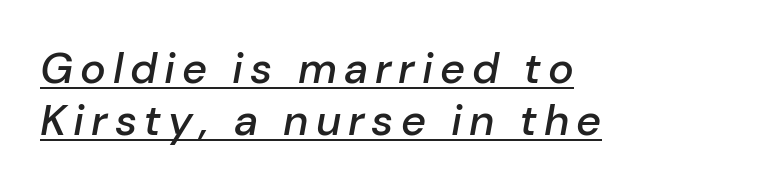
Q: Is the text bold? A: Semi-bold.
Q: Is the text italic (slanted)? A: Yes, it leans right by about 10 degrees.
Q: Is the text underlined? A: Yes.
Q: How is the paragraph aligned? A: Left-aligned.
Q: Width (condensed, normal, or wide)? A: Normal.
Q: Stroke contrast? A: Low.
Q: x-height? A: Medium.
Q: Monospaced? A: No.
